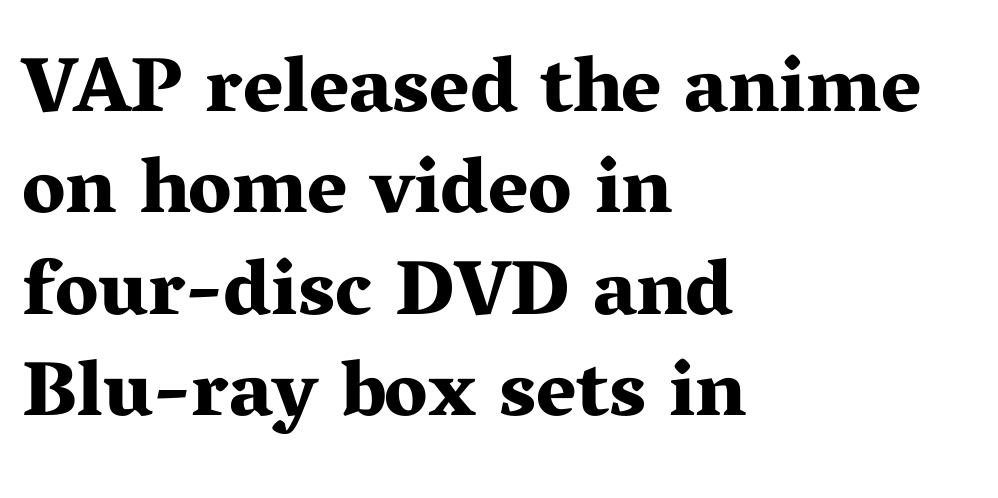
Does the lettering tilt? It doesn't — this is upright. Old-style or modern, the face here clearly has serifs. Note the varied advance widths — an 'i' is clearly narrower than an 'm'. Layout note: lines flush left. On the weight axis this lands at bold, roughly 700.
